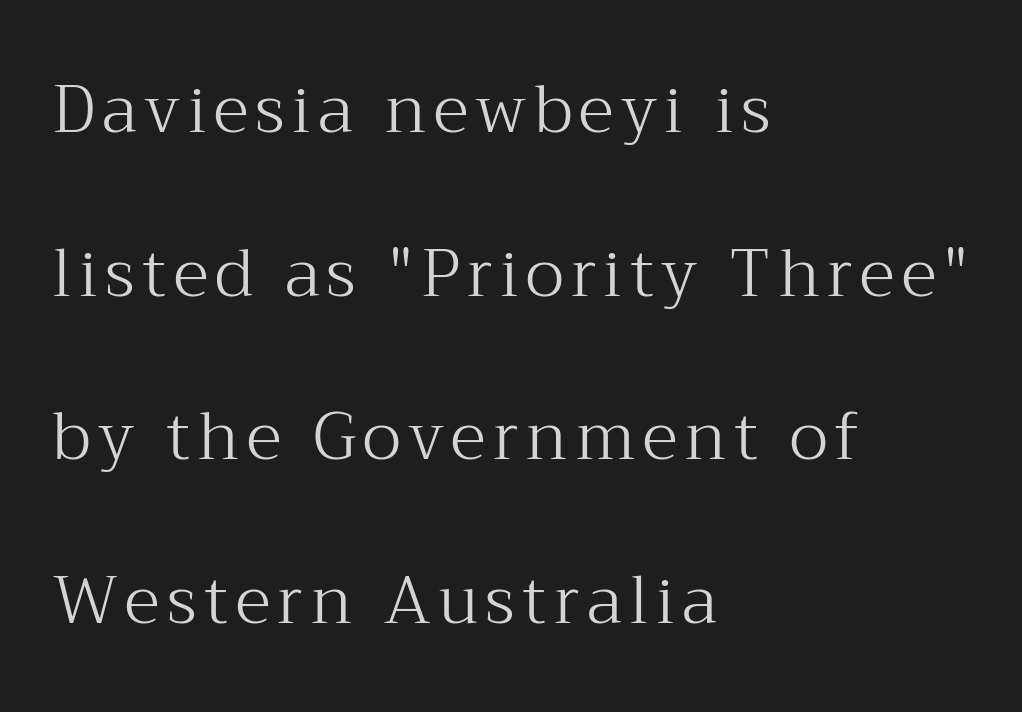
Each line starts at the same left margin while the right side varies. Is this a fixed-width face? No — the glyphs have proportional, varying widths. Clear beneath every line of the passage. Look at the bottom of the vertical strokes: they flare into serifs here.
